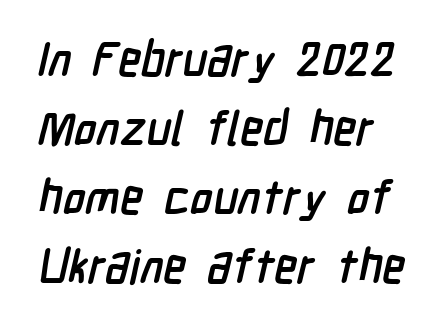
The image shows 47 px semibold, condensed sans-serif type; set normal line spacing (1.47x), normal letter spacing, not underlined; low stroke contrast and a medium x-height.
